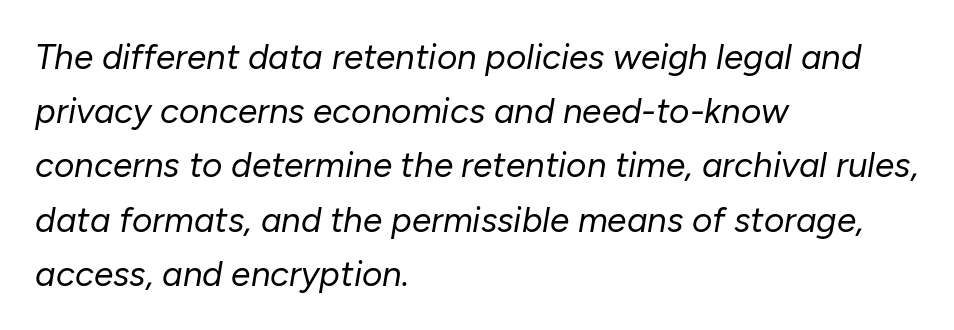
The image shows 35 px regular-weight type, italic (leaning right); set left-aligned, normal line spacing (1.55x), normal letter spacing, not underlined; low stroke contrast and a medium x-height.
